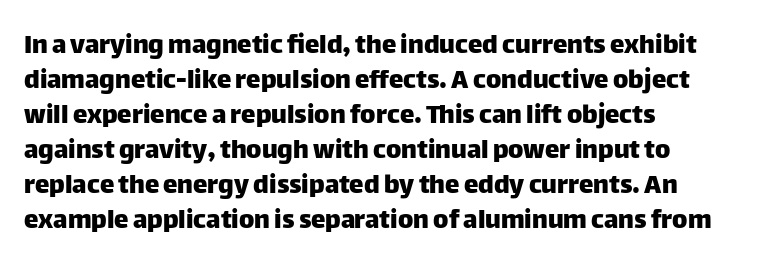
Q: Is the text italic (slanted)? A: No, it is upright.
Q: Is the typeface a serif or a sans-serif typeface? A: Sans-serif.
Q: Is the text underlined? A: No.
Q: How is the paragraph aligned? A: Left-aligned.
Q: Is the spacing between letters normal or unusually wide? A: Normal.
Q: Width (condensed, normal, or wide)? A: Normal.
Q: Stroke contrast? A: Low.
Q: x-height? A: Large.
Q: Monospaced? A: No.
